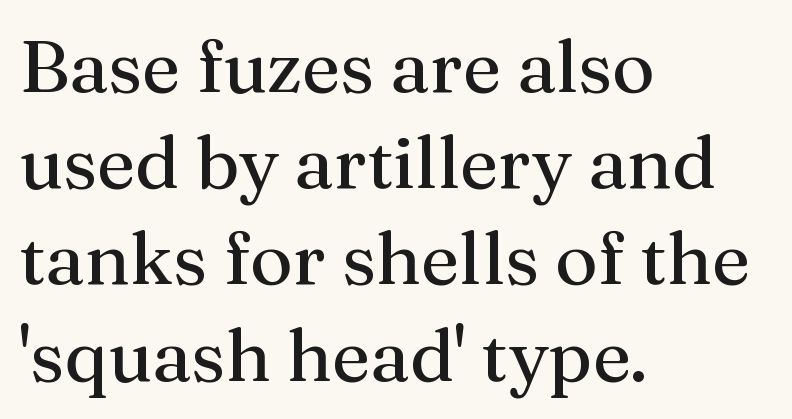
Q: Is the text bold? A: No.
Q: Is the text italic (slanted)? A: No, it is upright.
Q: Is the typeface a serif or a sans-serif typeface? A: Serif.
Q: Is the text underlined? A: No.
Q: How is the paragraph aligned? A: Left-aligned.
Q: Is the spacing between letters normal or unusually wide? A: Normal.
Q: Is the spacing between lines tight, normal or loose? A: Normal.
Q: Width (condensed, normal, or wide)? A: Normal.
Q: Stroke contrast? A: Medium.
Q: x-height? A: Medium.
Q: Monospaced? A: No.
